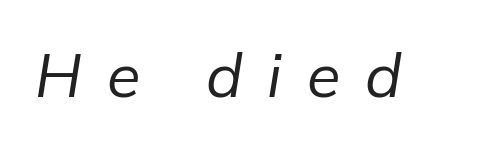
{"italic": "yes", "lean": "right", "slant_degrees": 9, "bold": "no", "weight": "regular", "width": "normal", "stroke_contrast": "low", "x_height": "medium", "monospaced": "no", "underline": "no", "letter_spacing": "wide", "letter_spacing_em": 0.41, "glyph_px": 61}
